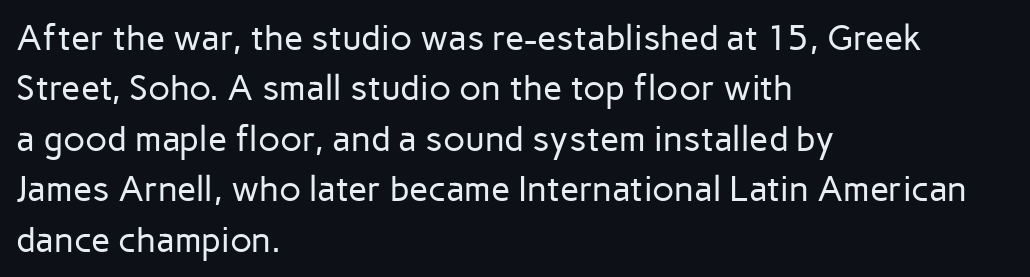
Q: Is the text bold? A: No.
Q: Is the text italic (slanted)? A: No, it is upright.
Q: Is the typeface a serif or a sans-serif typeface? A: Sans-serif.
Q: Is the text underlined? A: No.
Q: How is the paragraph aligned? A: Left-aligned.
Q: Is the spacing between letters normal or unusually wide? A: Normal.
Q: Is the spacing between lines tight, normal or loose? A: Normal.
Q: Width (condensed, normal, or wide)? A: Normal.
Q: Stroke contrast? A: Low.
Q: x-height? A: Medium.
Q: Monospaced? A: No.
